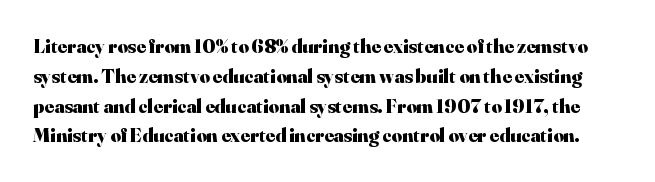
Q: Is the text bold? A: Yes.
Q: Is the text italic (slanted)? A: No, it is upright.
Q: Is the text underlined? A: No.
Q: Is the spacing between letters normal or unusually wide? A: Normal.
Q: Is the spacing between lines tight, normal or loose? A: Normal.
